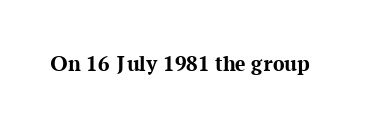
Q: Is the text bold? A: Yes.
Q: Is the text italic (slanted)? A: No, it is upright.
Q: Is the text underlined? A: No.
Q: Is the spacing between letters normal or unusually wide? A: Normal.
